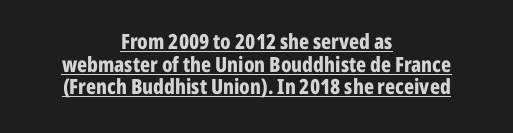
Q: Is the text bold? A: Yes.
Q: Is the text italic (slanted)? A: No, it is upright.
Q: Is the text underlined? A: Yes.
Q: How is the paragraph aligned? A: Centered.
Q: Is the spacing between letters normal or unusually wide? A: Normal.
Q: Is the spacing between lines tight, normal or loose? A: Tight.
